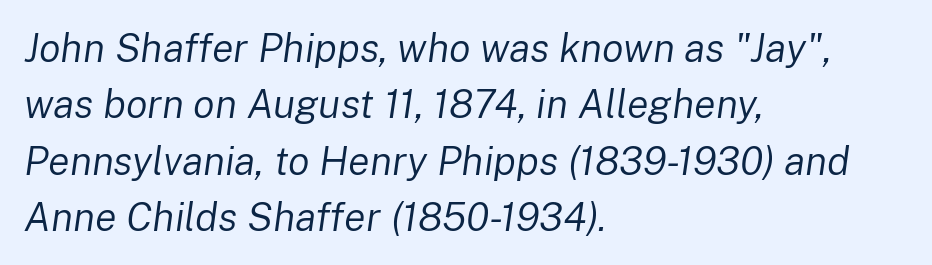
{"italic": "yes", "lean": "right", "slant_degrees": 8, "bold": "no", "weight": "regular", "width": "normal", "stroke_contrast": "low", "x_height": "medium", "monospaced": "no", "underline": "no", "align": "left", "line_spacing": "normal", "line_spacing_ratio": 1.41, "letter_spacing": "normal", "letter_spacing_em": 0.0, "glyph_px": 40}
